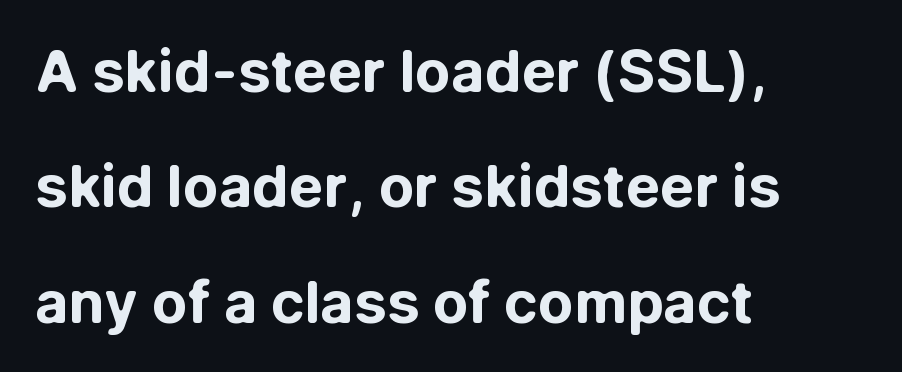
{"serif": "no", "italic": "no", "bold": "yes", "weight": "bold", "width": "normal", "stroke_contrast": "low", "x_height": "medium", "monospaced": "no", "underline": "no", "align": "left", "line_spacing": "loose", "line_spacing_ratio": 1.99, "letter_spacing": "normal", "letter_spacing_em": 0.0, "glyph_px": 58}
